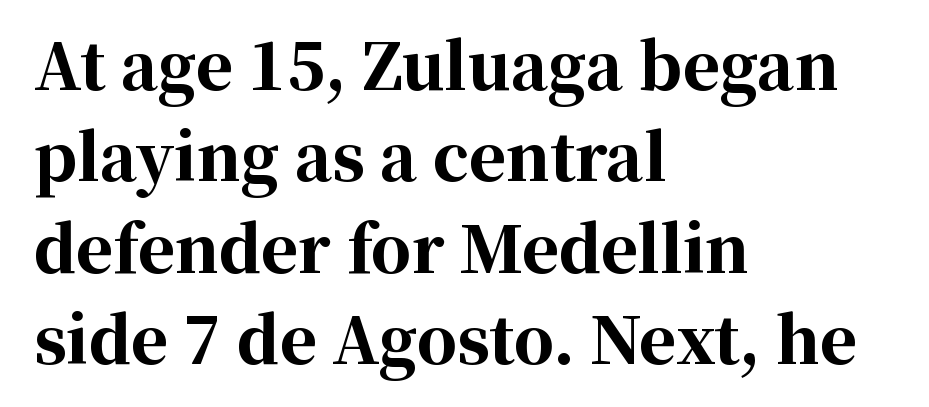
{"serif": "yes", "italic": "no", "bold": "yes", "weight": "bold", "width": "normal", "stroke_contrast": "high", "x_height": "medium", "monospaced": "no", "underline": "no", "align": "left", "line_spacing": "normal", "line_spacing_ratio": 1.45, "letter_spacing": "normal", "letter_spacing_em": 0.0, "glyph_px": 63}
